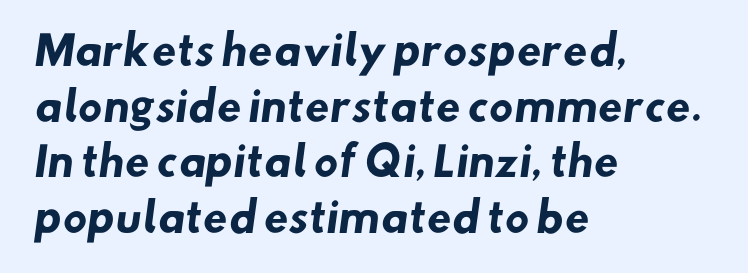
The passage shown is not underscored anywhere. Leading matches the norm, producing a regular column. Does extra space separate the letters? No, they use regular spacing. Varying glyph widths throughout — classic text-font behaviour.
